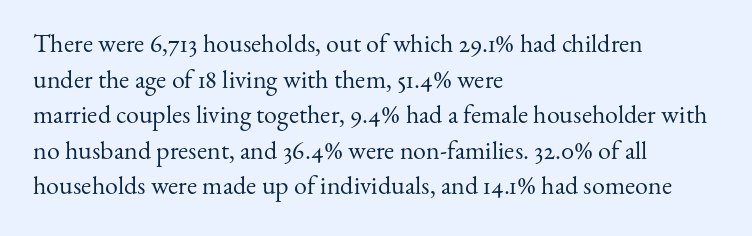
{"italic": "no", "bold": "no", "underline": "no", "align": "left", "line_spacing": "normal", "line_spacing_ratio": 1.37, "letter_spacing": "normal", "letter_spacing_em": 0.0, "glyph_px": 26}
